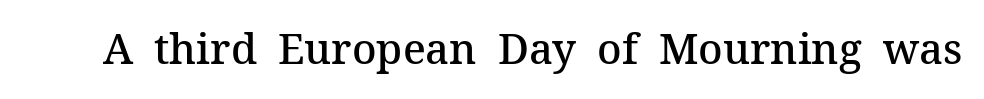
The letters stand upright; this is a roman face. Type without underlining. The type family on display is of the serif kind. Character widths vary here, with narrow letters taking less room than wide ones. What stands out about the letter spacing? Nothing — it is the standard amount.
